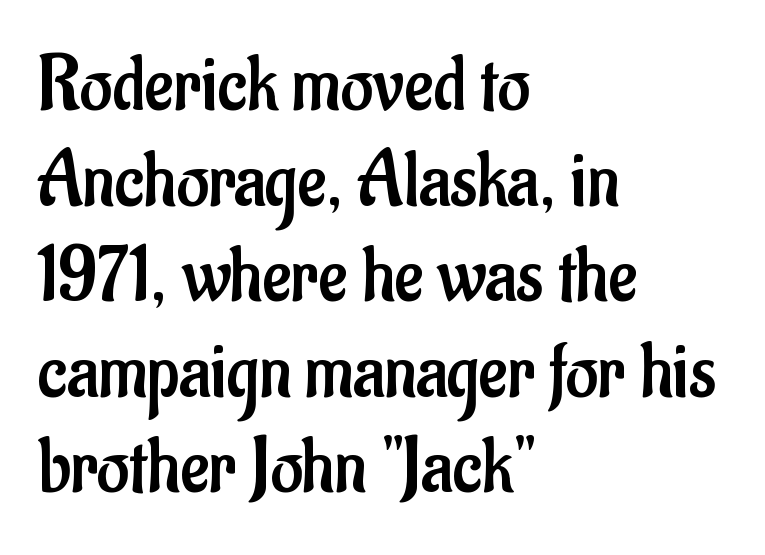
Q: Is the text bold? A: No.
Q: Is the text italic (slanted)? A: No, it is upright.
Q: Is the typeface a serif or a sans-serif typeface? A: Sans-serif.
Q: Is the text underlined? A: No.
Q: How is the paragraph aligned? A: Left-aligned.
Q: Is the spacing between letters normal or unusually wide? A: Normal.
Q: Width (condensed, normal, or wide)? A: Condensed.
Q: Stroke contrast? A: Low.
Q: x-height? A: Small.
Q: Monospaced? A: No.
